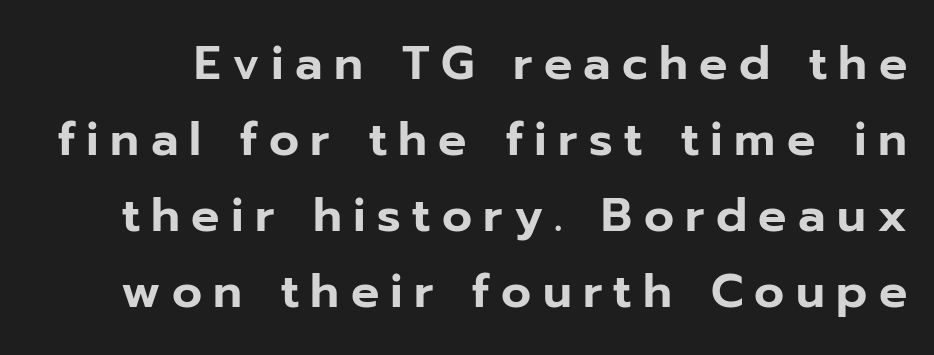
{"serif": "no", "italic": "no", "width": "normal", "stroke_contrast": "low", "x_height": "medium", "monospaced": "no", "underline": "no", "line_spacing": "normal", "line_spacing_ratio": 1.62, "letter_spacing": "wide", "letter_spacing_em": 0.24, "glyph_px": 47}
